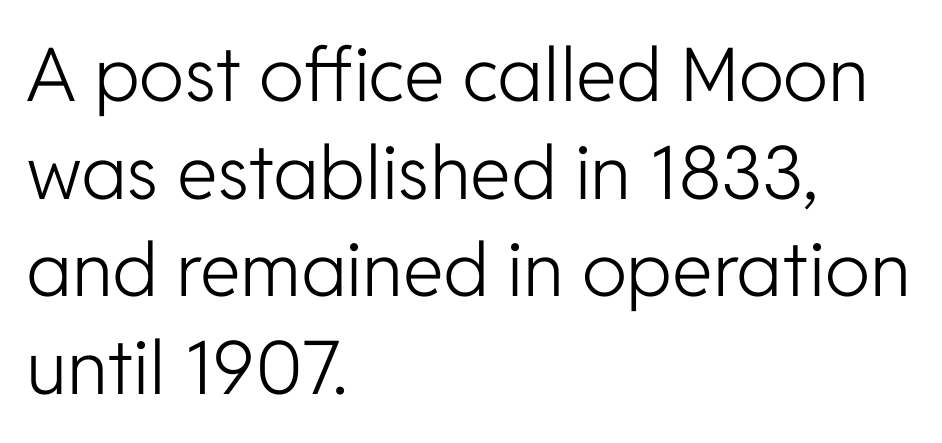
The letters stand upright; this is a roman face. The font sits on the lighter half of the weight spectrum, regular included. Evenly set lines give the paragraph a standard silhouette. Casual observation: everything's shoved over to the left.
